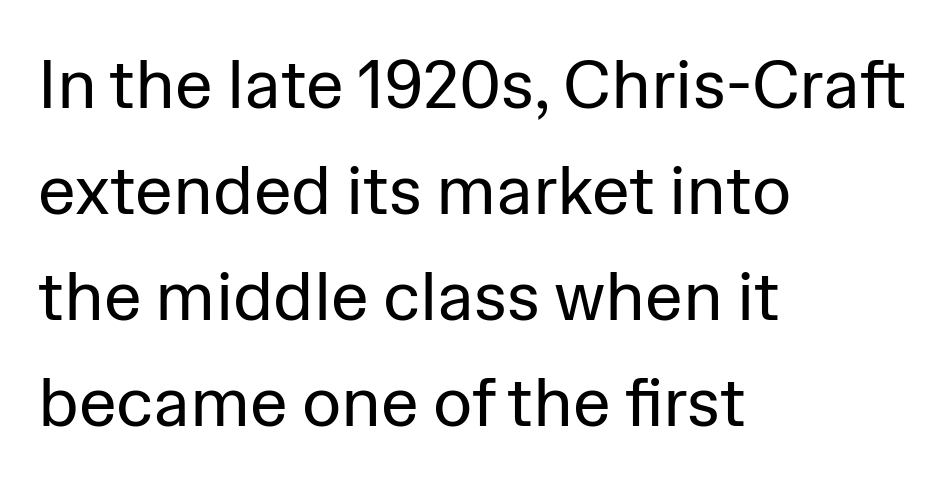
Q: Is the text bold? A: No.
Q: Is the text italic (slanted)? A: No, it is upright.
Q: Is the typeface a serif or a sans-serif typeface? A: Sans-serif.
Q: Is the text underlined? A: No.
Q: How is the paragraph aligned? A: Left-aligned.
Q: Is the spacing between letters normal or unusually wide? A: Normal.
Q: Is the spacing between lines tight, normal or loose? A: Normal.
Q: Width (condensed, normal, or wide)? A: Normal.
Q: Stroke contrast? A: Low.
Q: x-height? A: Medium.
Q: Monospaced? A: No.
